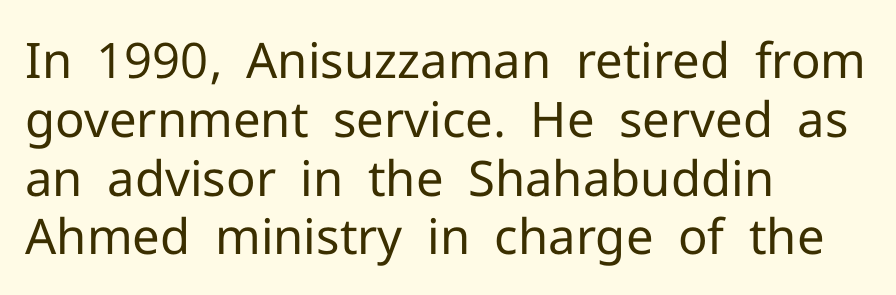
Each letter's strokes conclude bluntly, with no projecting serifs. This rendering leaves character spacing at its baseline value. You can tell it's not italic because the verticals are truly vertical. This sample is left-justified, so line endings fall wherever the words run out. Vertical stems look standard width or narrower in stroke.
